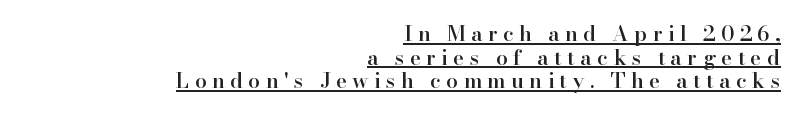
The image shows 21 px text type, upright; set right-aligned, tight line spacing (1.12x), unusually wide letter spacing (+0.26 em), underlined.
